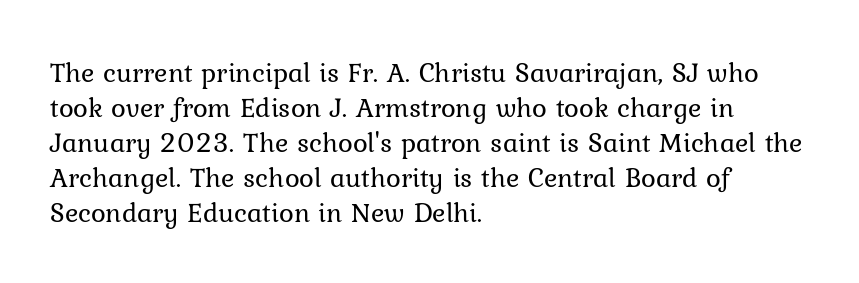
{"italic": "no", "bold": "no", "weight": "regular", "width": "normal", "stroke_contrast": "low", "x_height": "medium", "monospaced": "no", "underline": "no", "align": "left", "line_spacing": "normal", "line_spacing_ratio": 1.25, "letter_spacing": "normal", "letter_spacing_em": 0.0, "glyph_px": 28}
